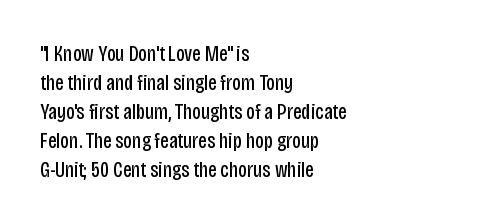
Tall strokes in this sample are plumb rather than angled. The passage shown has conventional tracking throughout. Every row of glyphs begins at an identical x-position on the left. A normal amount of white space separates one row of letters from the next. Type without underlining.
